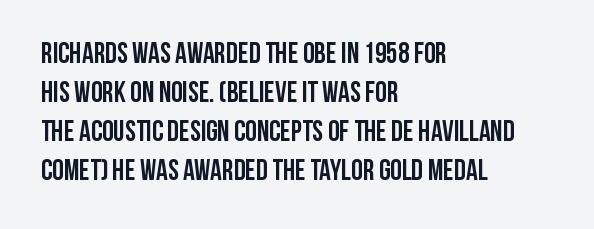
The lines are quadded left. The line-height multiplier appears to be the usual default. If you drew a line through each stem, it would be perfectly vertical. This sample has the flowing, uneven cadence of proportional lettering. Does the type have serifs? No, each stem ends abruptly. The baseline area is clear.
